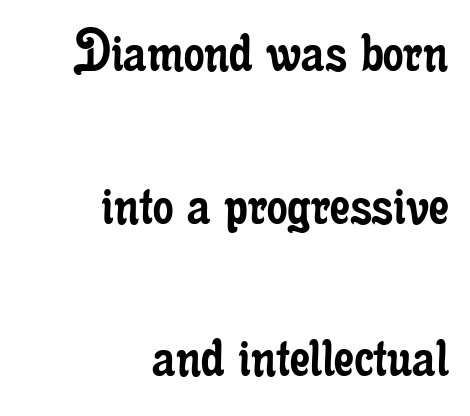
Any mark beneath the type? The region is blank. Letters have the restrained weight of plain body copy at most. The passage shown is typed in a proportional face where columns would drift. Every stem runs plumb, perpendicular to the baseline. Here the glyphs are tracked normally, forming tight word shapes.
